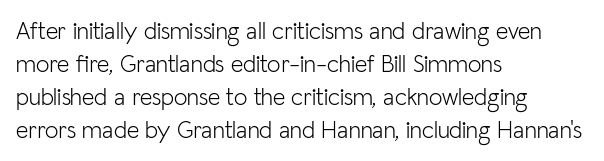
{"italic": "no", "bold": "no", "underline": "no", "align": "left", "line_spacing": "normal", "line_spacing_ratio": 1.37, "letter_spacing": "normal", "letter_spacing_em": 0.0, "glyph_px": 24}
